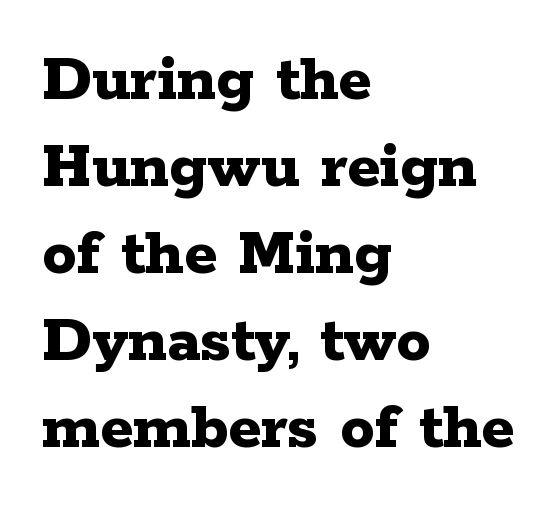
Proportional: the letters do not fall into vertical columns. Descenders hang freely into open space. The face used here is rendered with its standard letterfit. If you drew a ruler down the left edge, every line would touch it. How would I describe the line gaps? Plain and ordinary.
